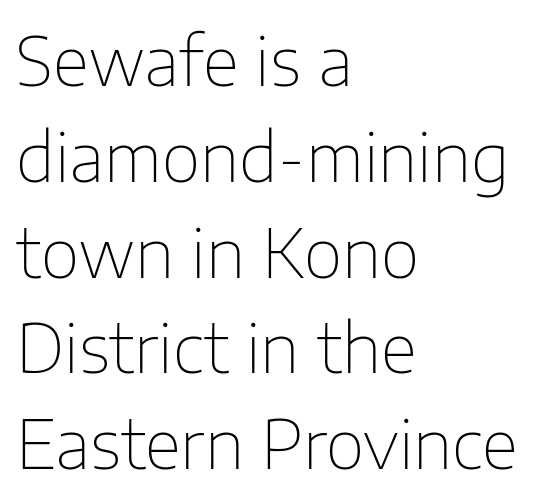
The axis of the letterforms is exactly vertical. No feet cap the strokes, marking this as sans-serif type. The passage shown is typed in a proportional face where columns would drift. The typesetter chose a ragged-right arrangement here. Descenders are the only things crossing below the line. Nobody touched the tracking dial on this one.
